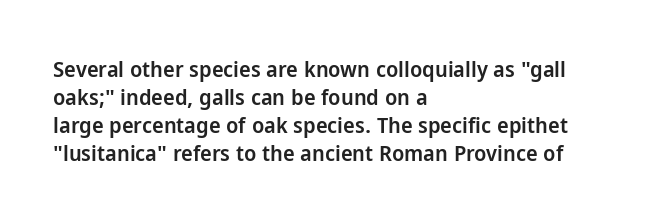
Regular leading. Is there any slant? The stems are plumb. You could call the tracking neutral — neither tight nor loose. A bare baseline throughout the passage.
